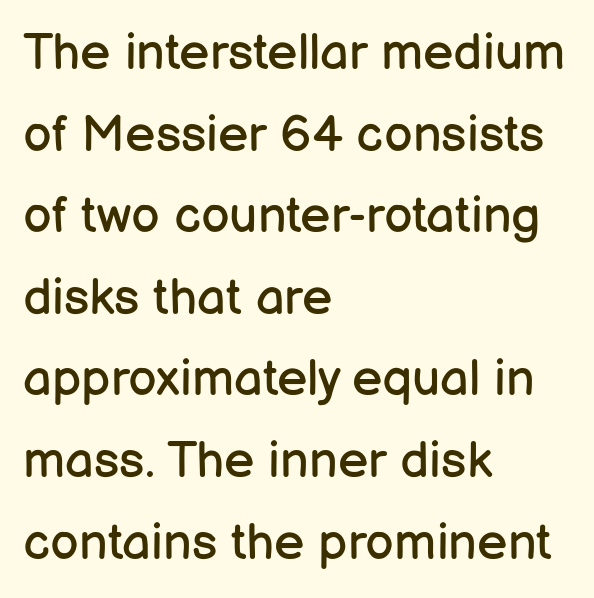
The image shows 51 px regular-weight sans-serif type, upright; set left-aligned, normal line spacing (1.6x), normal letter spacing, not underlined; low stroke contrast and a medium x-height.
